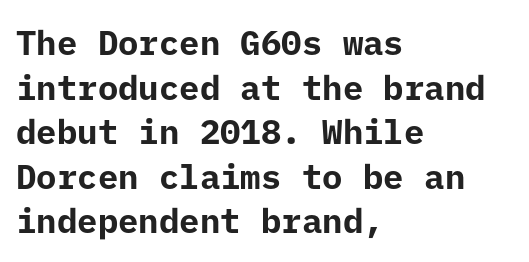
Letterform terminals end flat and unadorned throughout the passage. The font is running at its bold setting. In terms of posture, this sample is upright. The passage shown is not underscored anywhere.
